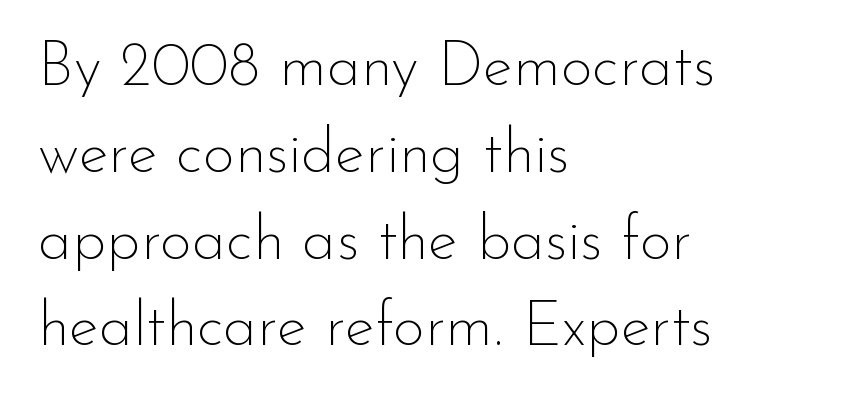
{"serif": "no", "italic": "no", "bold": "no", "weight": "thin", "width": "normal", "stroke_contrast": "low", "x_height": "small", "monospaced": "no", "underline": "no", "align": "left", "line_spacing": "normal", "line_spacing_ratio": 1.4, "letter_spacing": "normal", "letter_spacing_em": 0.0, "glyph_px": 62}
